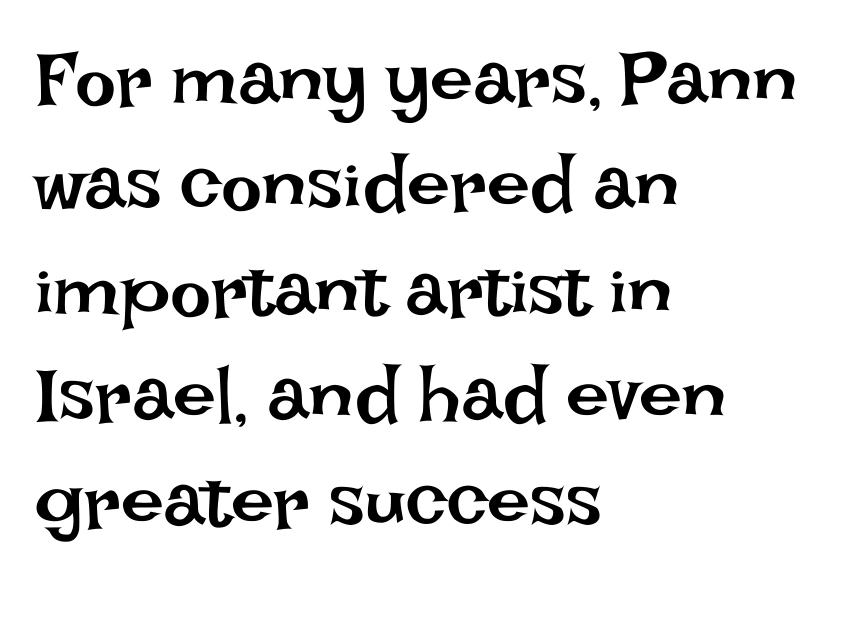
Vertical spacing — default. A typesetter would call this proportional, since set widths differ per character. Between one letter and the next there's only the usual sliver of space. The specimen reads as upright at a glance. Which margin do the lines hug? The left one — the right edge is uneven.
